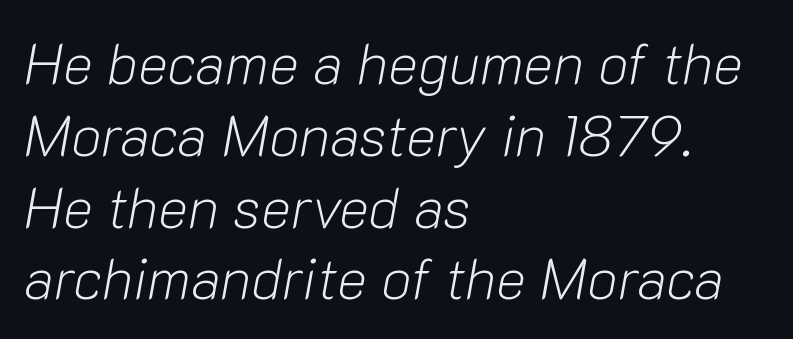
Letters have the restrained weight of plain body copy at most. How would I describe the line gaps? Plain and ordinary. The letterforms sit shoulder to shoulder at normal distance. A bare baseline throughout the passage. A student would call this left alignment; a typographer would say flush left, rag right.
